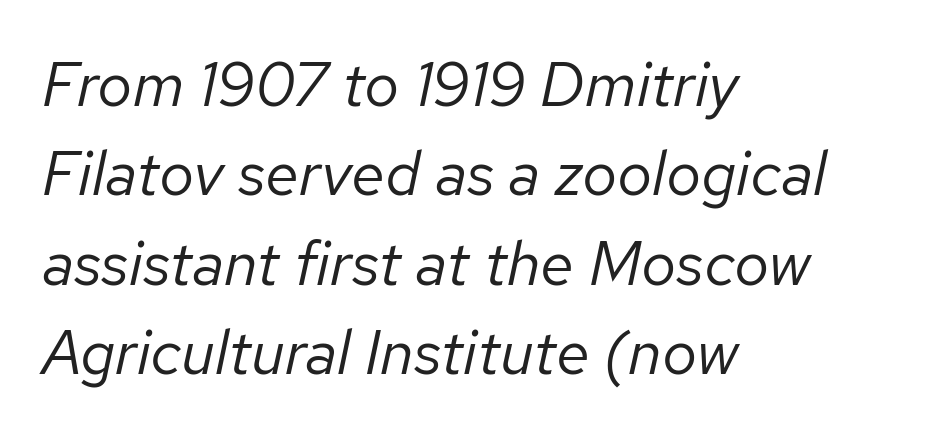
The gap between lines stays unmarked. The typeface has the unassuming heft of standard copy or less. The passage shown stacks its lines at a standard gap. Think of a printed novel: that variable character pitch is what you see here.
